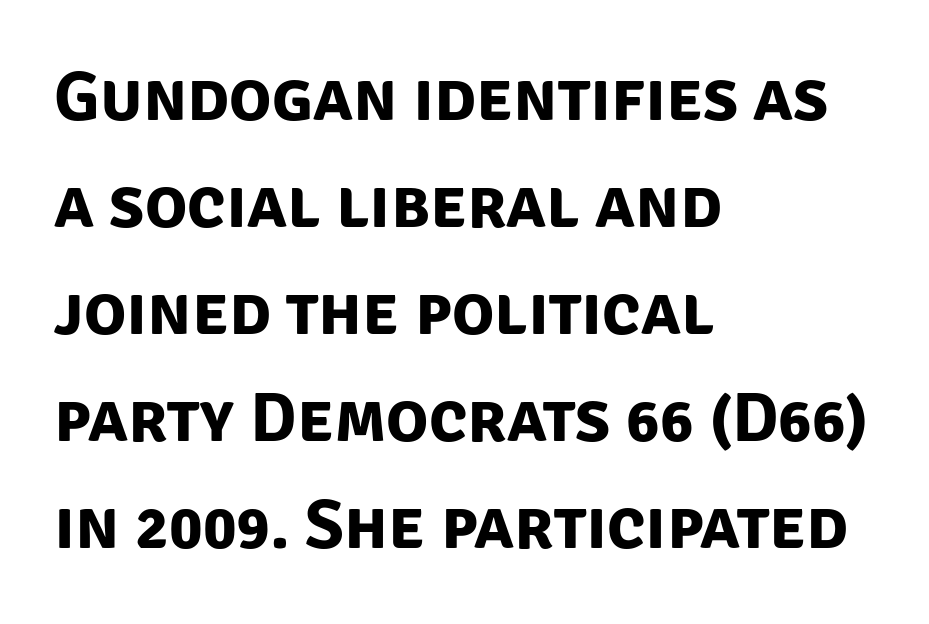
The image shows 70 px bold sans-serif type; set left-aligned, normal line spacing (1.53x), normal letter spacing, not underlined; low stroke contrast and a large x-height.
